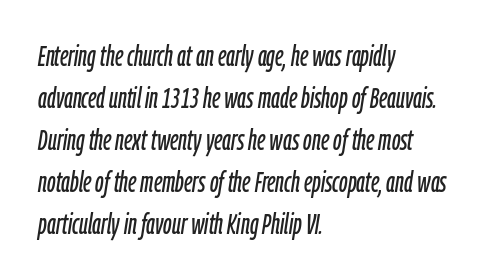
Q: Is the text italic (slanted)? A: Yes, it leans right by about 9 degrees.
Q: Is the text underlined? A: No.
Q: How is the paragraph aligned? A: Left-aligned.
Q: Is the spacing between letters normal or unusually wide? A: Normal.
Q: Is the spacing between lines tight, normal or loose? A: Normal.
Q: Width (condensed, normal, or wide)? A: Condensed.
Q: Stroke contrast? A: Low.
Q: x-height? A: Medium.
Q: Monospaced? A: No.
